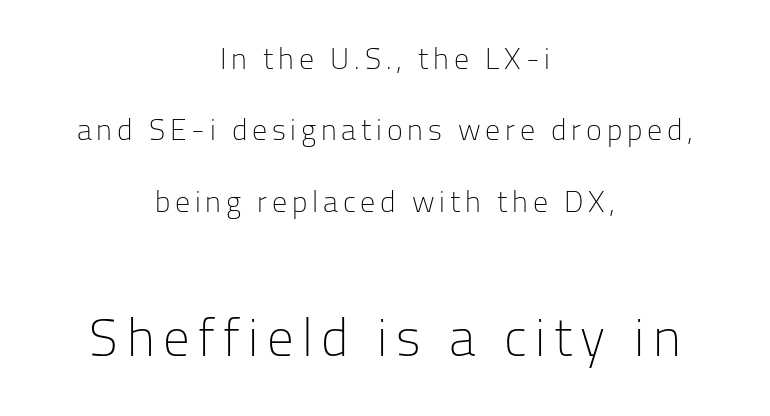
Stems here are at most as thick as an everyday book face. A roman cut, with each character standing at attention. The leading is generous, giving the passage an open texture. This layout puts the modest block above and the oversized block below. Nobody drew a line under any word here. Looks like regular typesetting: each glyph gets only the width it needs.
